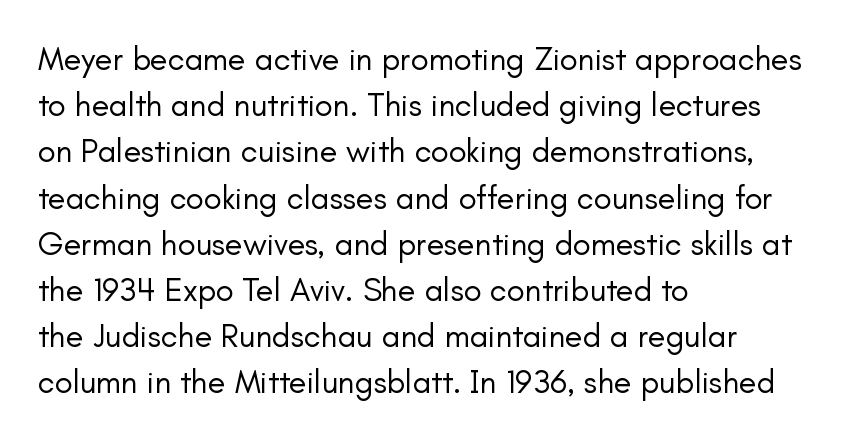
{"serif": "no", "italic": "no", "bold": "no", "weight": "regular", "width": "normal", "stroke_contrast": "low", "x_height": "small", "monospaced": "no", "underline": "no", "align": "left", "line_spacing": "normal", "line_spacing_ratio": 1.4, "letter_spacing": "normal", "letter_spacing_em": 0.0, "glyph_px": 33}
